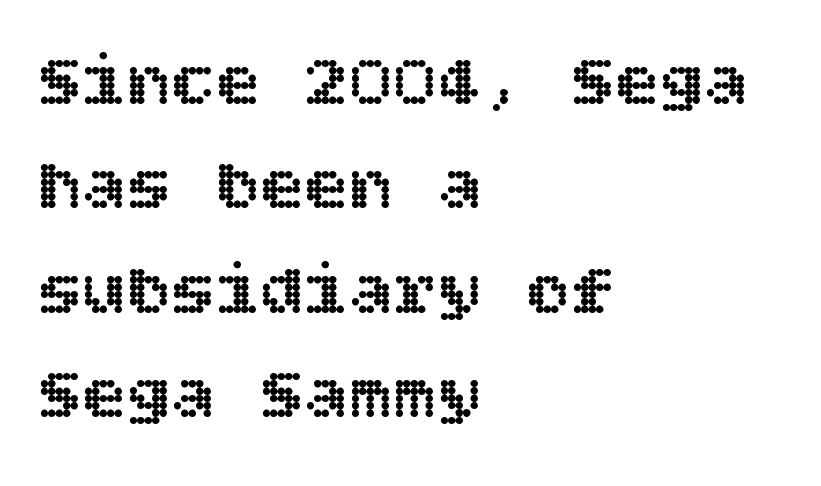
{"italic": "no", "width": "normal", "x_height": "large", "underline": "no", "align": "left", "line_spacing": "normal", "line_spacing_ratio": 1.41, "letter_spacing": "normal", "letter_spacing_em": 0.0, "glyph_px": 74}
